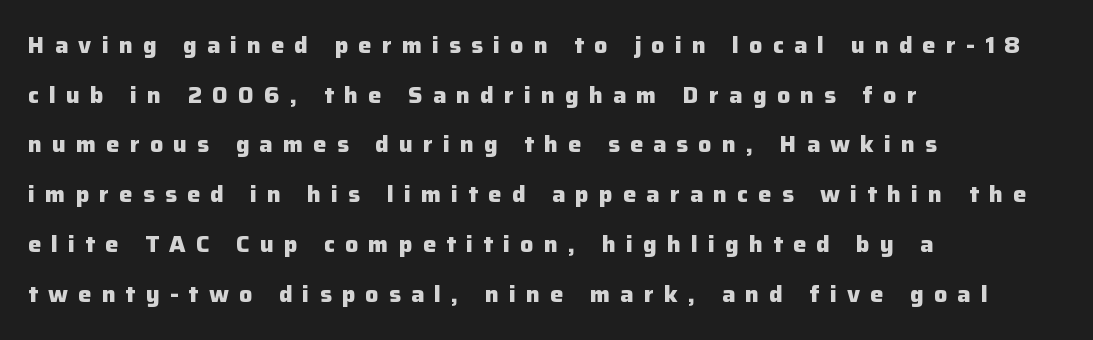
{"italic": "no", "bold": "yes", "underline": "no", "align": "left", "line_spacing": "loose", "line_spacing_ratio": 2.26, "letter_spacing": "wide", "letter_spacing_em": 0.46, "glyph_px": 22}
